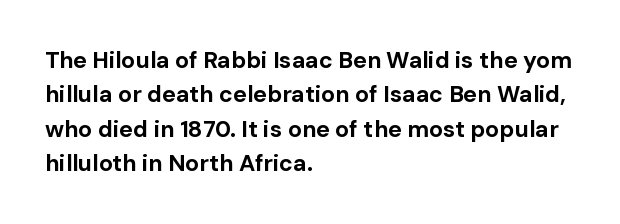
Q: Is the text bold? A: Yes.
Q: Is the text italic (slanted)? A: No, it is upright.
Q: Is the text underlined? A: No.
Q: How is the paragraph aligned? A: Left-aligned.
Q: Is the spacing between letters normal or unusually wide? A: Normal.
Q: Is the spacing between lines tight, normal or loose? A: Normal.
